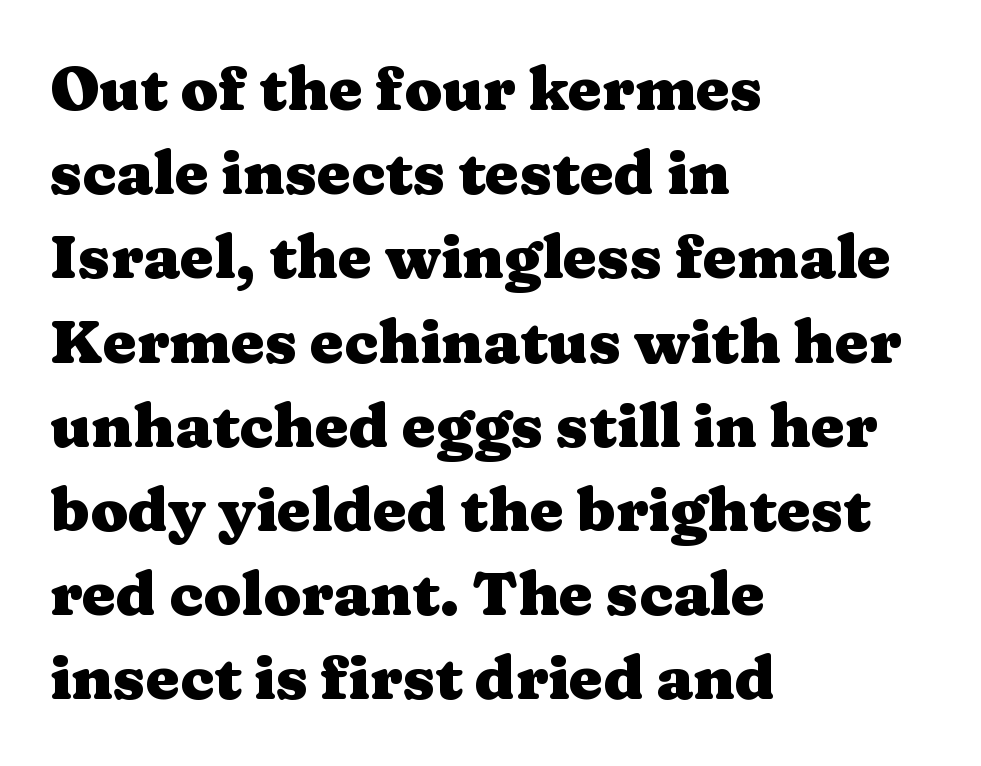
The image shows 61 px heavy, wide serif type, upright; set left-aligned, normal line spacing (1.38x), normal letter spacing, not underlined; medium stroke contrast and a medium x-height.
